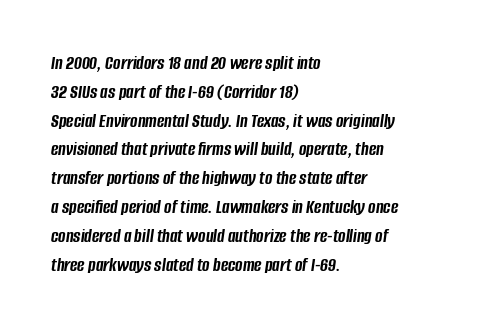
{"italic": "yes", "lean": "right", "slant_degrees": 8, "bold": "yes", "underline": "no", "align": "left", "line_spacing": "normal", "line_spacing_ratio": 1.44, "letter_spacing": "normal", "letter_spacing_em": 0.0, "glyph_px": 20}
